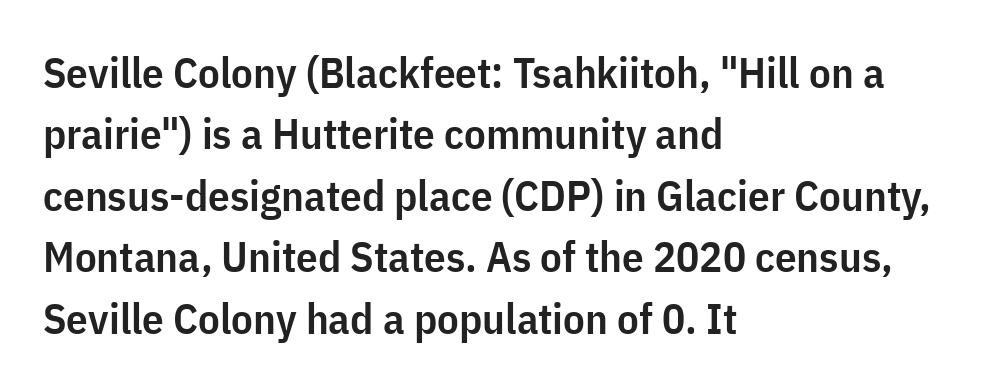
Regular leading. Character widths vary here, with narrow letters taking less room than wide ones. Typesetter's note: demi weight, one step under bold. One-word summary of the alignment: left.
